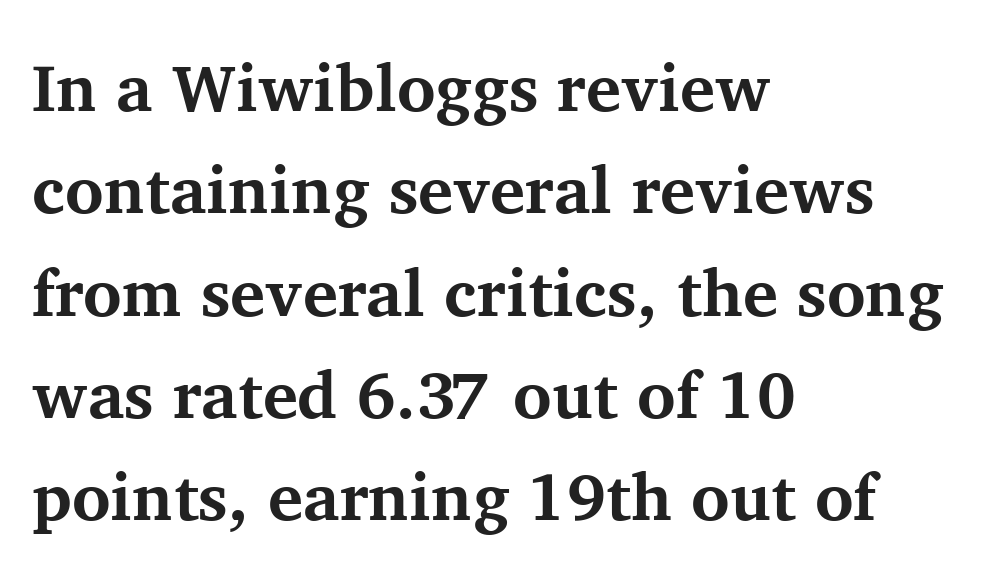
Italic? Not at all — the glyphs are vertical. In terms of letterform style, serifs are clearly present. Descender tails drop into unmarked territory. Nobody touched the tracking dial on this one.
